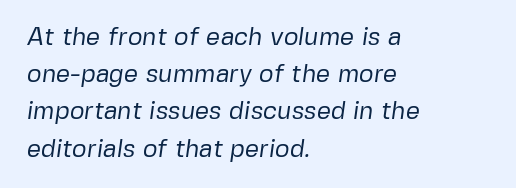
Q: Is the text bold? A: No.
Q: Is the text underlined? A: No.
Q: How is the paragraph aligned? A: Left-aligned.
Q: Is the spacing between letters normal or unusually wide? A: Normal.
Q: Is the spacing between lines tight, normal or loose? A: Normal.
